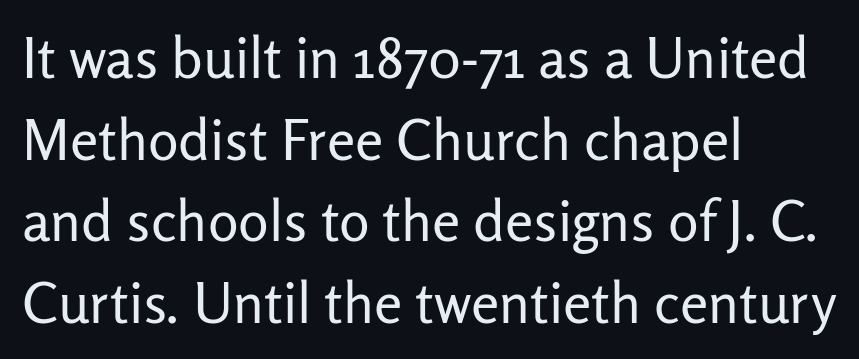
The image shows 57 px regular-weight sans-serif type, upright; set left-aligned, normal line spacing (1.43x), normal letter spacing, not underlined; low stroke contrast and a medium x-height.
